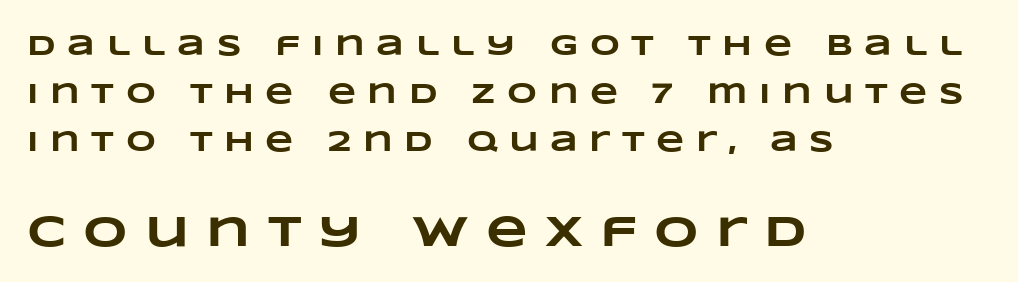
Characters follow at a spacing far wider than the type designer built in. Horizontally, the lines are justified to the leading edge only. You could not count columns in this text — the font is proportionally spaced. Pretty heavy lettering here — definitely bold. Which chunk is bigger? The second one — the bottom block dwarfs the top. Rows of type keep a routine distance in the vertical direction.
